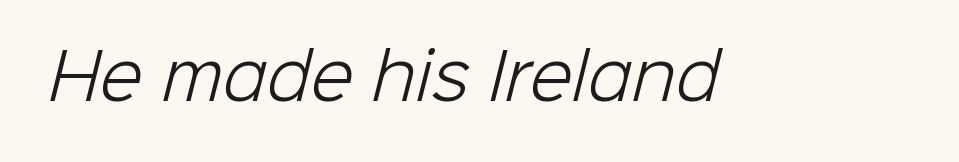
{"serif": "no", "bold": "no", "weight": "light", "width": "normal", "stroke_contrast": "low", "x_height": "medium", "monospaced": "no", "underline": "no", "letter_spacing": "normal", "letter_spacing_em": 0.0, "glyph_px": 63}
